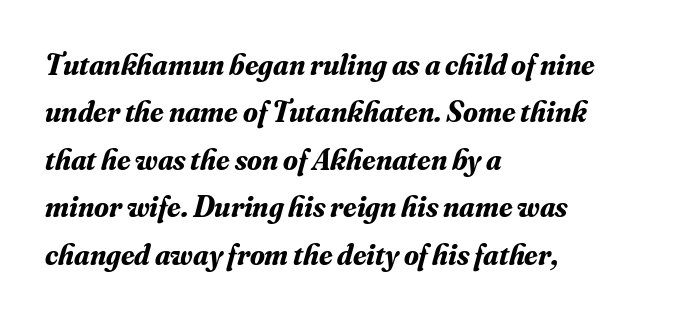
The setting favours the left margin, as ordinary paragraphs usually do. Interline gaps are of average width in this sample. Typesetter's note: full bold, strokes at maximum text heaviness. Tracking here is standard; glyphs follow each other at the usual distance. Quick note: italic.
